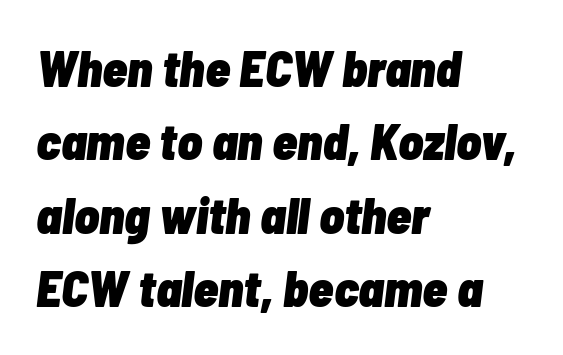
The image shows 51 px heavy, condensed type, italic (leaning right); set left-aligned, normal line spacing (1.44x), normal letter spacing, not underlined; low stroke contrast and a medium x-height.
